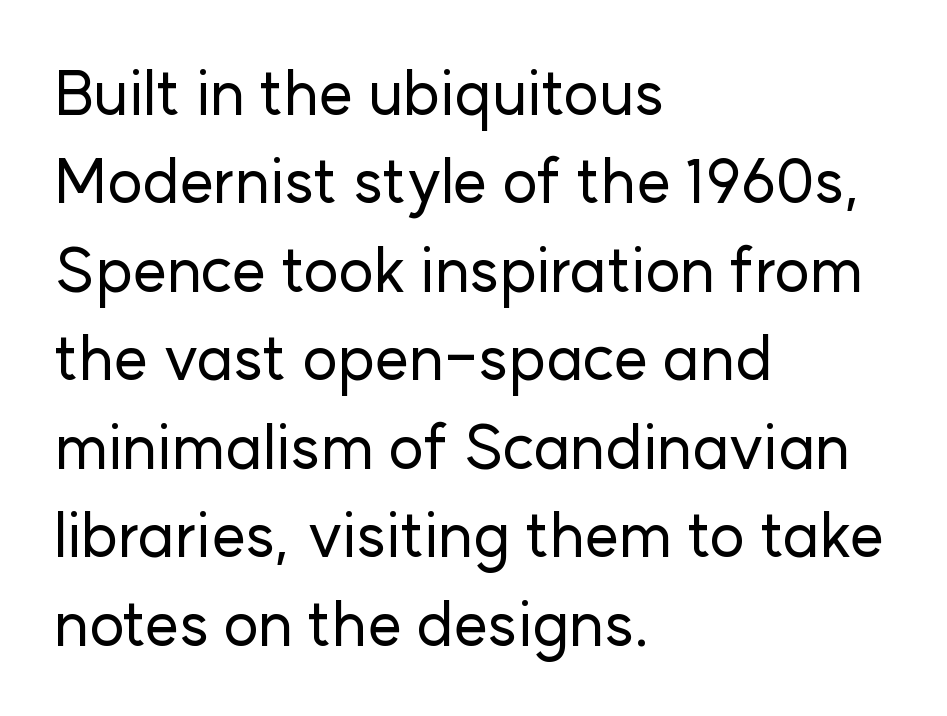
Q: Is the text italic (slanted)? A: No, it is upright.
Q: Is the typeface a serif or a sans-serif typeface? A: Sans-serif.
Q: Is the text underlined? A: No.
Q: How is the paragraph aligned? A: Left-aligned.
Q: Is the spacing between letters normal or unusually wide? A: Normal.
Q: Is the spacing between lines tight, normal or loose? A: Normal.
Q: Width (condensed, normal, or wide)? A: Normal.
Q: Stroke contrast? A: Low.
Q: x-height? A: Medium.
Q: Monospaced? A: No.
